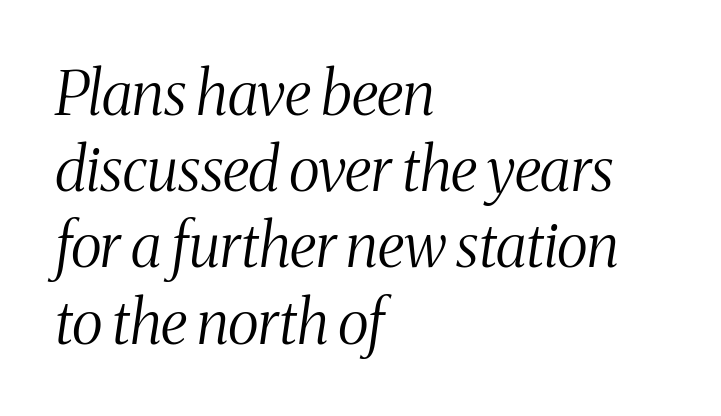
Q: Is the text bold? A: No.
Q: Is the text italic (slanted)? A: Yes, it leans right by about 8 degrees.
Q: Is the typeface a serif or a sans-serif typeface? A: Serif.
Q: Is the text underlined? A: No.
Q: How is the paragraph aligned? A: Left-aligned.
Q: Is the spacing between letters normal or unusually wide? A: Normal.
Q: Is the spacing between lines tight, normal or loose? A: Normal.
Q: Width (condensed, normal, or wide)? A: Condensed.
Q: Stroke contrast? A: Medium.
Q: x-height? A: Medium.
Q: Monospaced? A: No.
